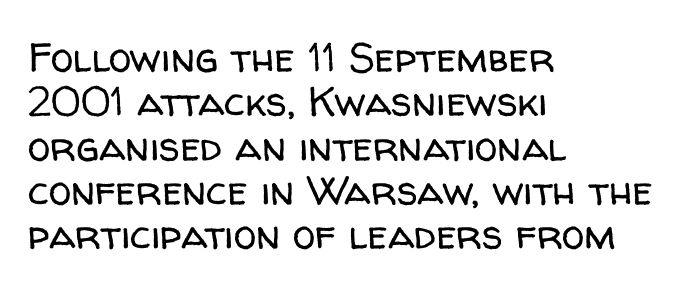
Q: Is the text bold? A: No.
Q: Is the text italic (slanted)? A: No, it is upright.
Q: Is the typeface a serif or a sans-serif typeface? A: Sans-serif.
Q: Is the text underlined? A: No.
Q: How is the paragraph aligned? A: Left-aligned.
Q: Is the spacing between letters normal or unusually wide? A: Normal.
Q: Is the spacing between lines tight, normal or loose? A: Tight.
Q: Width (condensed, normal, or wide)? A: Normal.
Q: Stroke contrast? A: Low.
Q: x-height? A: Medium.
Q: Monospaced? A: No.
